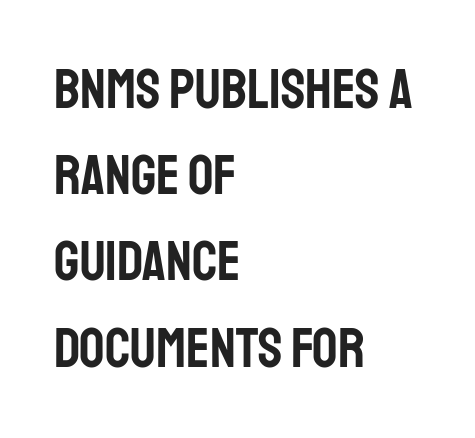
The image shows 56 px condensed sans-serif type, upright; set left-aligned, normal line spacing (1.54x), normal letter spacing, not underlined; low stroke contrast and a large x-height.
